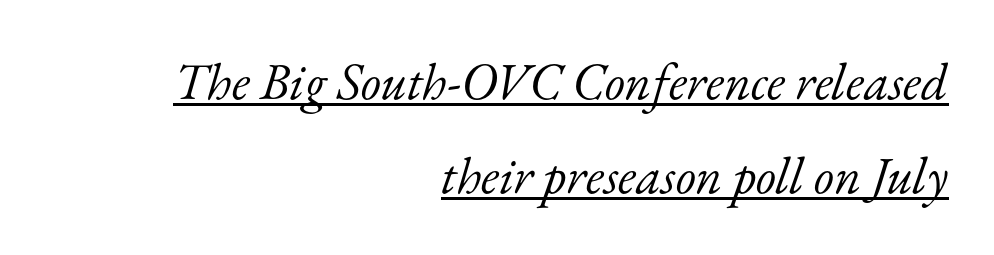
The image shows 52 px light serif type, italic (leaning right); set right-aligned, line spacing 1.8x, normal letter spacing, underlined; low stroke contrast and a small x-height.
